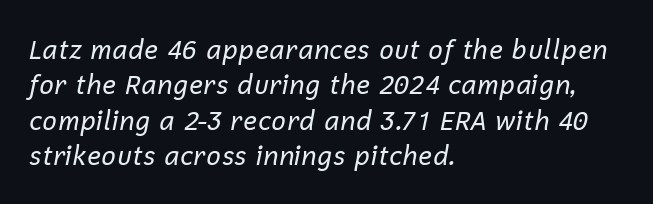
Q: Is the text bold? A: No.
Q: Is the text italic (slanted)? A: Yes, it leans right by about 12 degrees.
Q: Is the text underlined? A: No.
Q: How is the paragraph aligned? A: Left-aligned.
Q: Is the spacing between letters normal or unusually wide? A: Normal.
Q: Is the spacing between lines tight, normal or loose? A: Normal.
